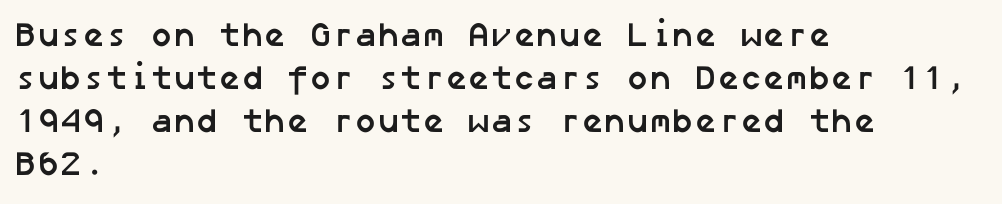
{"serif": "no", "bold": "yes", "weight": "semibold", "width": "normal", "stroke_contrast": "low", "x_height": "medium", "underline": "no", "align": "left", "line_spacing": "normal", "line_spacing_ratio": 1.26, "letter_spacing": "normal", "letter_spacing_em": 0.0, "glyph_px": 34}
